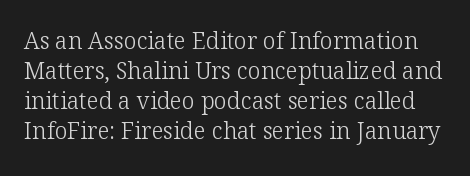
{"italic": "no", "bold": "no", "underline": "no", "line_spacing": "normal", "line_spacing_ratio": 1.3, "letter_spacing": "normal", "letter_spacing_em": 0.0, "glyph_px": 23}
